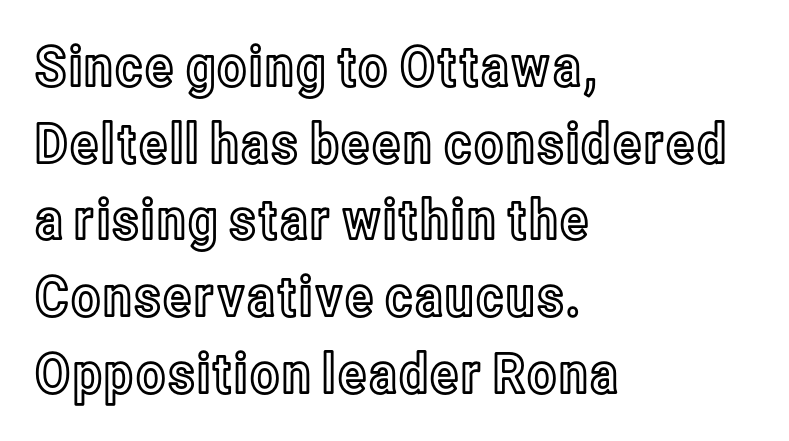
Q: Is the text italic (slanted)? A: No, it is upright.
Q: Is the text underlined? A: No.
Q: How is the paragraph aligned? A: Left-aligned.
Q: Is the spacing between letters normal or unusually wide? A: Normal.
Q: Is the spacing between lines tight, normal or loose? A: Normal.
Q: Width (condensed, normal, or wide)? A: Condensed.
Q: x-height? A: Medium.
Q: Monospaced? A: No.
